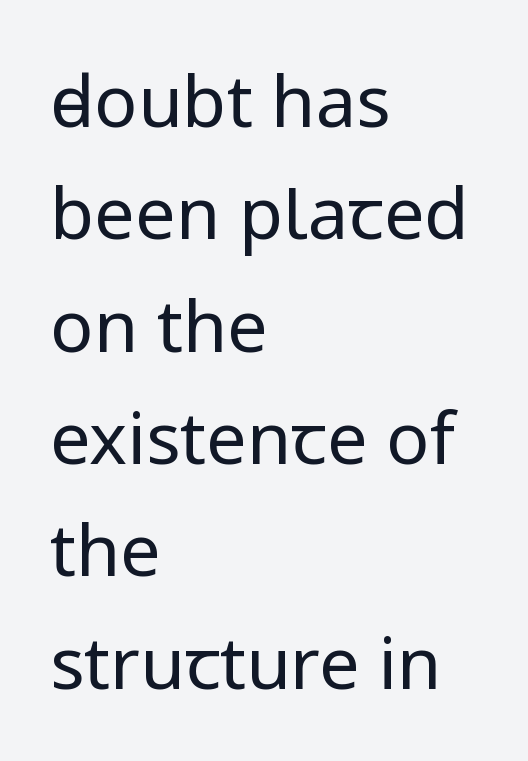
The image shows 72 px regular-weight sans-serif type, upright; set left-aligned, normal line spacing (1.56x), normal letter spacing, not underlined; low stroke contrast and a medium x-height.
